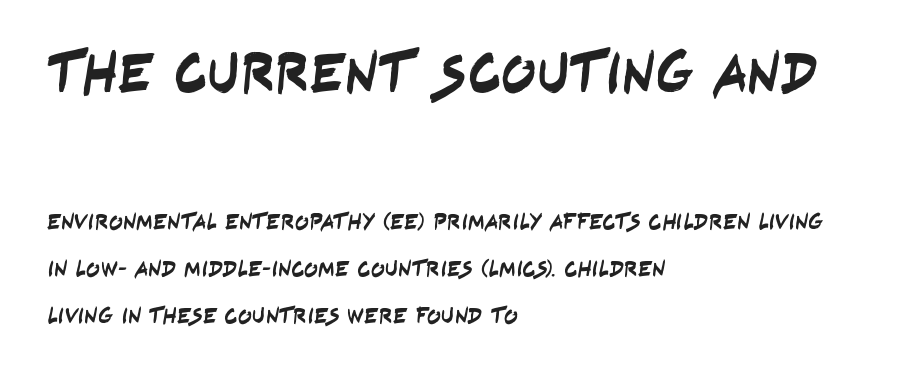
Q: Is the typeface a serif or a sans-serif typeface? A: Sans-serif.
Q: Is the text underlined? A: No.
Q: How is the paragraph aligned? A: Left-aligned.
Q: Is the spacing between letters normal or unusually wide? A: Normal.
Q: Is the spacing between lines tight, normal or loose? A: Loose.
Q: Which block of text is set in a larger size, the first (top) or the second (bottom)? A: The first (top) one.
Q: Width (condensed, normal, or wide)? A: Condensed.
Q: Stroke contrast? A: Low.
Q: x-height? A: Large.
Q: Monospaced? A: No.
